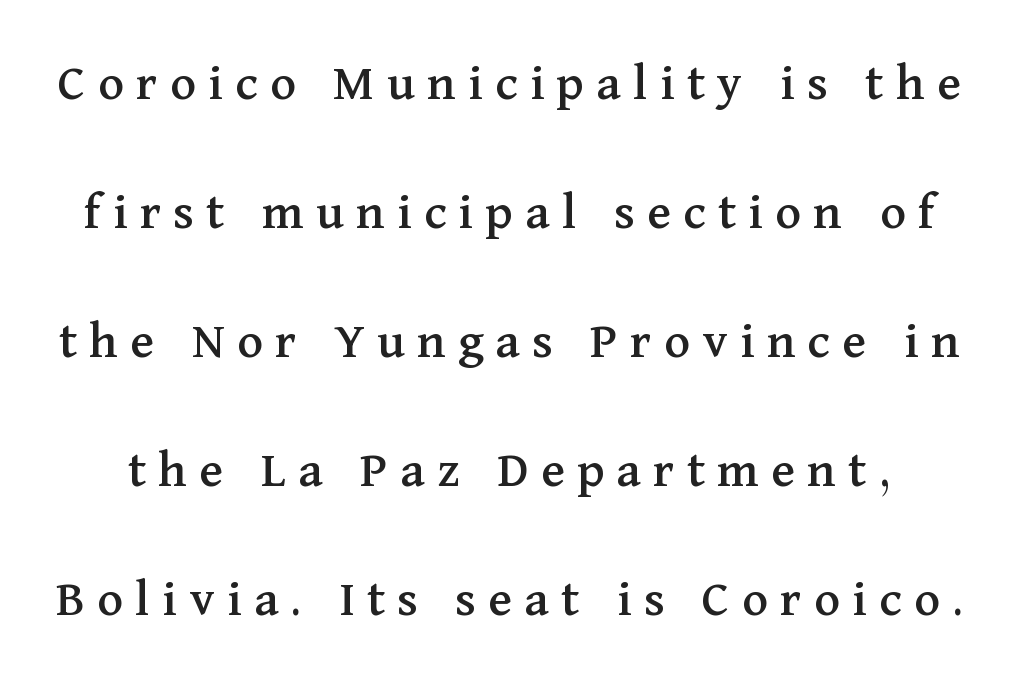
Quick note: underline off. Regarding leading, the lines here are spaced well apart. Does the type have serifs? Yes, each stem ends in a small foot. You could not count columns in this text — the font is proportionally spaced.
